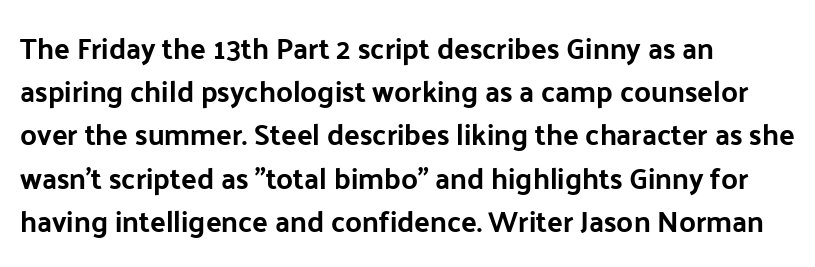
The image shows 29 px sans-serif type, upright; set left-aligned, normal line spacing (1.49x), normal letter spacing, not underlined; low stroke contrast and a medium x-height.
